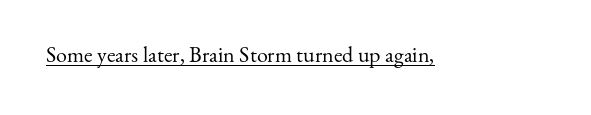
Does a line run under the words? Yes, clearly. Each word holds together tightly as a unit, with standard inter-letter gaps. When letters stand straight like this, we call the style roman or upright. Compared with a typical body face, this is equally light or lighter still.
